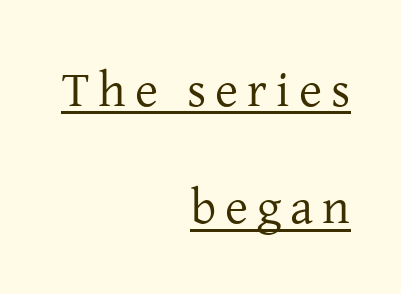
Underlined type. The compositor pushed each line to the right boundary. The letterforms sit at book weight or below. Here the designer chose a conventional face with non-uniform glyph widths. Successive baselines arrive slowly, with a big drop between each. The type sits square on the baseline with zero lean.
